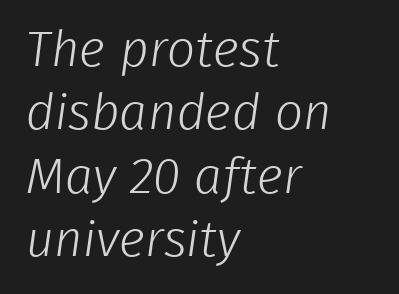
Each letter's strokes conclude bluntly, with no projecting serifs. Character widths vary here, with narrow letters taking less room than wide ones. The designer left line spacing at the default. Heaviness? Minimal to ordinary, like unemphasized prose. A classic flush-left, rag-right setting is used for this passage.
